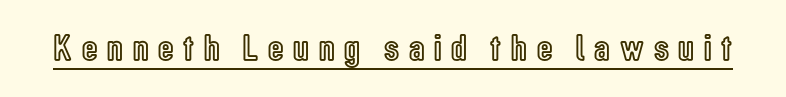
{"italic": "no", "width": "condensed", "x_height": "medium", "monospaced": "no", "underline": "yes", "letter_spacing": "wide", "letter_spacing_em": 0.26, "glyph_px": 38}
